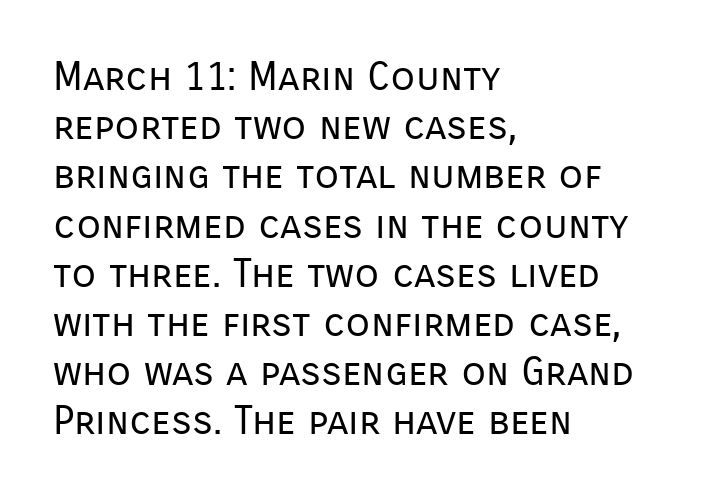
Q: Is the text bold? A: No.
Q: Is the text italic (slanted)? A: No, it is upright.
Q: Is the typeface a serif or a sans-serif typeface? A: Sans-serif.
Q: Is the text underlined? A: No.
Q: How is the paragraph aligned? A: Left-aligned.
Q: Is the spacing between letters normal or unusually wide? A: Normal.
Q: Width (condensed, normal, or wide)? A: Normal.
Q: Stroke contrast? A: Low.
Q: x-height? A: Medium.
Q: Monospaced? A: No.
